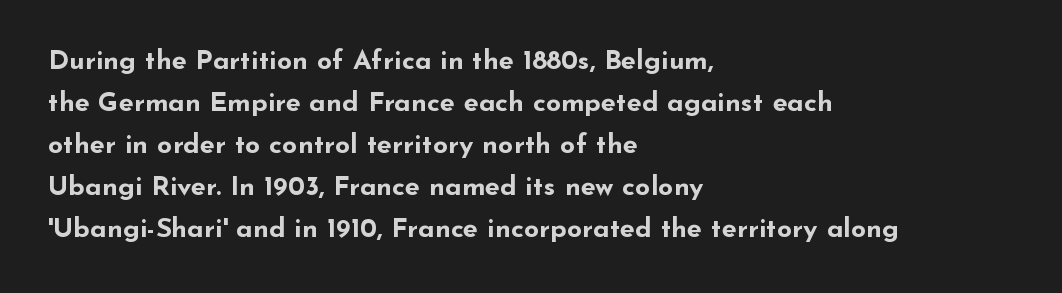
Q: Is the text bold? A: Yes.
Q: Is the text italic (slanted)? A: No, it is upright.
Q: Is the text underlined? A: No.
Q: How is the paragraph aligned? A: Left-aligned.
Q: Is the spacing between letters normal or unusually wide? A: Normal.
Q: Is the spacing between lines tight, normal or loose? A: Normal.
